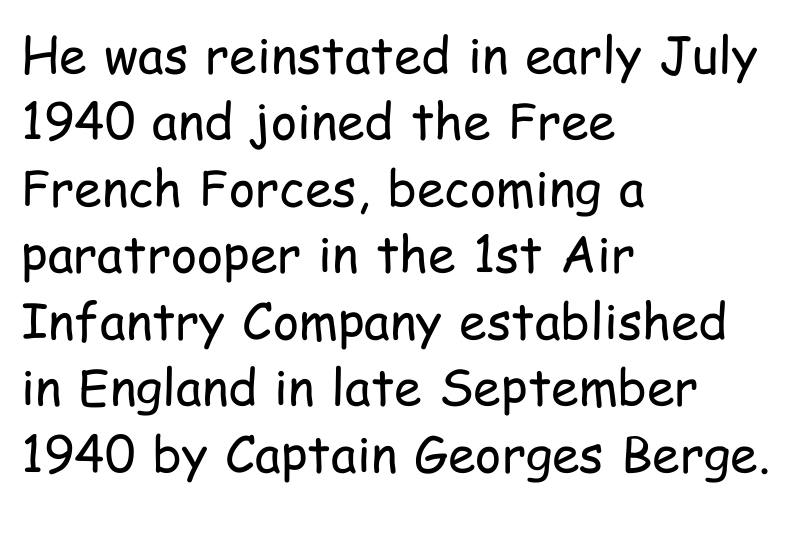
{"serif": "no", "italic": "no", "bold": "no", "weight": "regular", "width": "condensed", "stroke_contrast": "low", "x_height": "medium", "monospaced": "no", "underline": "no", "align": "left", "line_spacing": "normal", "line_spacing_ratio": 1.33, "letter_spacing": "normal", "letter_spacing_em": 0.0, "glyph_px": 50}
